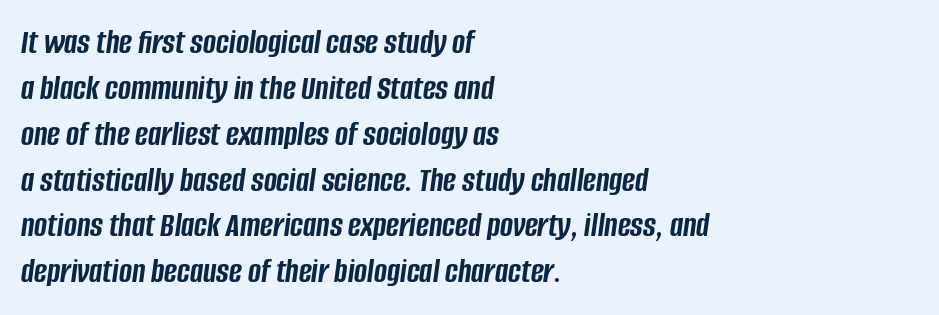
Q: Is the text bold? A: Yes.
Q: Is the text italic (slanted)? A: Yes, it leans right by about 8 degrees.
Q: Is the text underlined? A: No.
Q: How is the paragraph aligned? A: Left-aligned.
Q: Is the spacing between letters normal or unusually wide? A: Normal.
Q: Is the spacing between lines tight, normal or loose? A: Normal.
Q: Width (condensed, normal, or wide)? A: Condensed.
Q: Stroke contrast? A: Low.
Q: x-height? A: Large.
Q: Monospaced? A: No.
